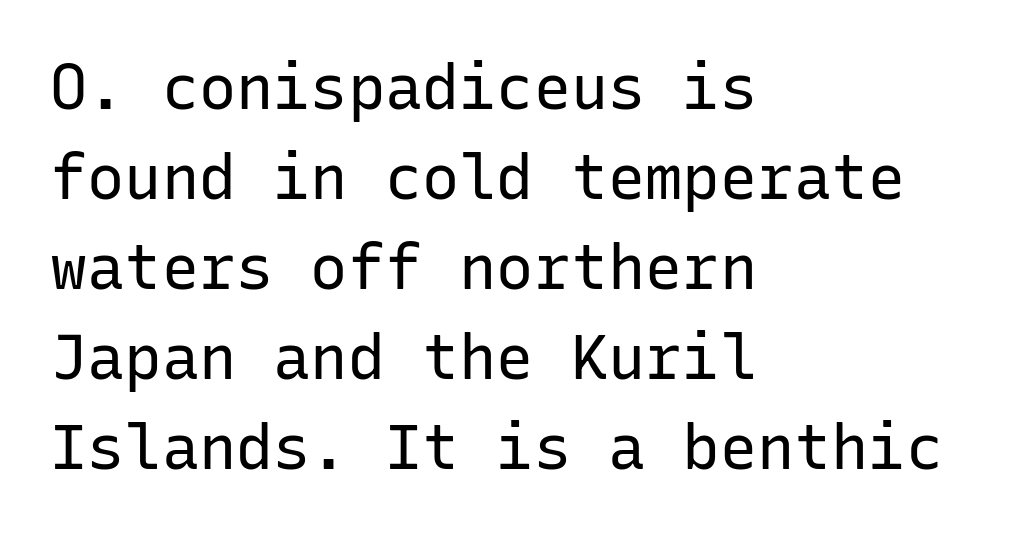
Q: Is the text bold? A: No.
Q: Is the text italic (slanted)? A: No, it is upright.
Q: Is the typeface a serif or a sans-serif typeface? A: Sans-serif.
Q: Is the text underlined? A: No.
Q: How is the paragraph aligned? A: Left-aligned.
Q: Is the spacing between letters normal or unusually wide? A: Normal.
Q: Is the spacing between lines tight, normal or loose? A: Normal.
Q: Width (condensed, normal, or wide)? A: Normal.
Q: Stroke contrast? A: Low.
Q: x-height? A: Medium.
Q: Monospaced? A: Yes.
